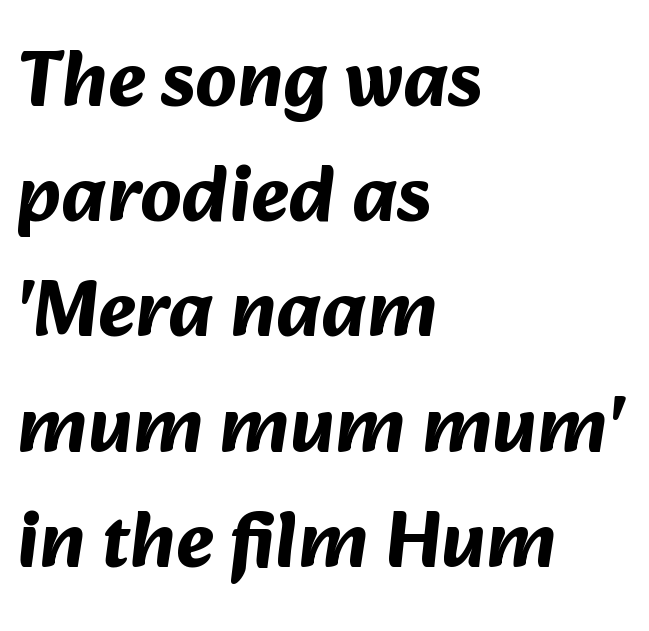
Q: Is the text bold? A: Yes.
Q: Is the typeface a serif or a sans-serif typeface? A: Sans-serif.
Q: Is the text underlined? A: No.
Q: How is the paragraph aligned? A: Left-aligned.
Q: Is the spacing between letters normal or unusually wide? A: Normal.
Q: Is the spacing between lines tight, normal or loose? A: Normal.
Q: Width (condensed, normal, or wide)? A: Normal.
Q: Stroke contrast? A: Medium.
Q: x-height? A: Medium.
Q: Monospaced? A: No.
